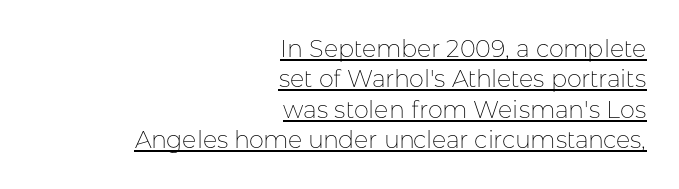
The lettering is marked with a stroke running underneath it. The line texture is even and compact thanks to regular tracking. Students, observe: this is what conventionally led text looks like. A light-to-regular cut is what we see here. The setting favours the right margin, as signatures and pull-quotes sometimes do. It's the straight-up-and-down kind of type.
